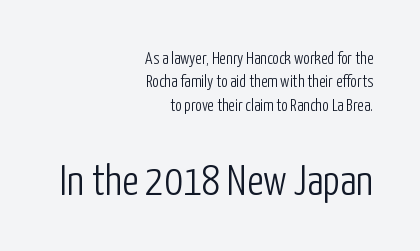
Caption: upper text group reduced, lower text group enlarged. Proportional: the letters do not fall into vertical columns. Upright lettering throughout. Is the stroke heavy? The answer is a plain regular-or-lighter. Each row of text sits above clean, open space. Examine the stroke ends and you'll find no serifs.
